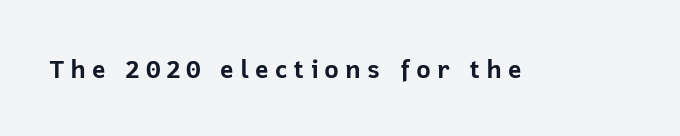
Q: Is the text bold? A: Yes.
Q: Is the text italic (slanted)? A: No, it is upright.
Q: Is the text underlined? A: No.
Q: Is the spacing between letters normal or unusually wide? A: Unusually wide.
